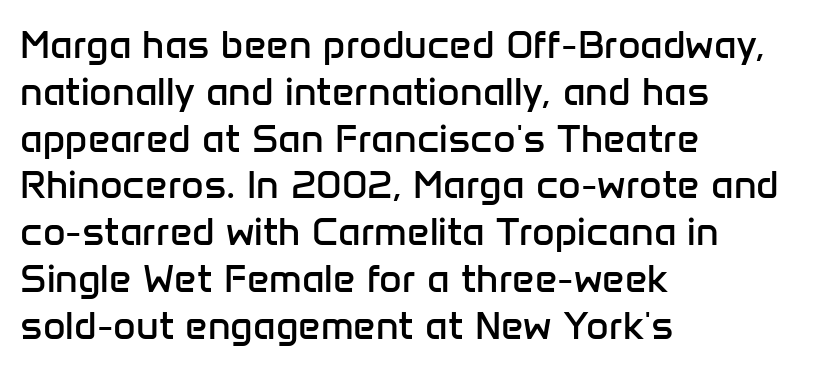
Q: Is the text bold? A: No.
Q: Is the text italic (slanted)? A: No, it is upright.
Q: Is the typeface a serif or a sans-serif typeface? A: Sans-serif.
Q: Is the text underlined? A: No.
Q: How is the paragraph aligned? A: Left-aligned.
Q: Is the spacing between letters normal or unusually wide? A: Normal.
Q: Width (condensed, normal, or wide)? A: Normal.
Q: Stroke contrast? A: Low.
Q: x-height? A: Medium.
Q: Monospaced? A: No.
